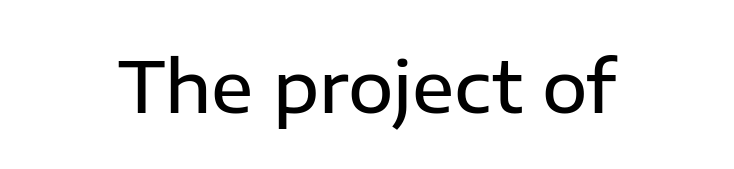
The image shows 70 px semibold sans-serif type, upright; set normal letter spacing, not underlined; low stroke contrast and a medium x-height.
